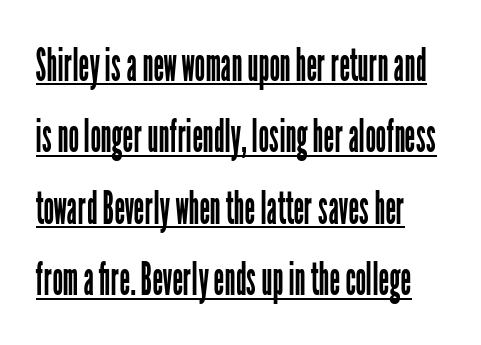
{"serif": "no", "italic": "no", "bold": "no", "weight": "regular", "width": "condensed", "stroke_contrast": "low", "x_height": "medium", "monospaced": "no", "underline": "yes", "line_spacing": "normal", "line_spacing_ratio": 1.52, "letter_spacing": "normal", "letter_spacing_em": 0.0, "glyph_px": 47}
